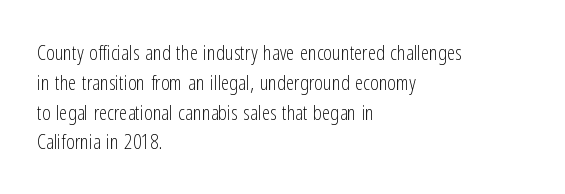
Q: Is the text bold? A: No.
Q: Is the text italic (slanted)? A: No, it is upright.
Q: Is the text underlined? A: No.
Q: How is the paragraph aligned? A: Left-aligned.
Q: Is the spacing between letters normal or unusually wide? A: Normal.
Q: Is the spacing between lines tight, normal or loose? A: Normal.
